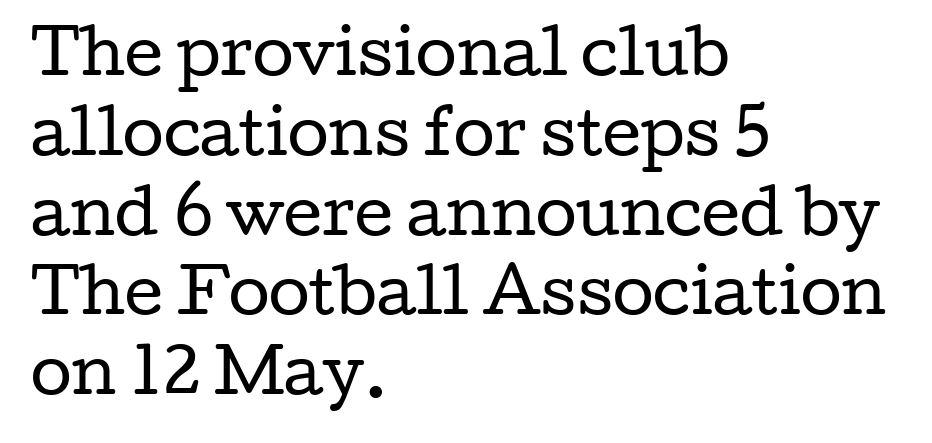
Q: Is the text bold? A: No.
Q: Is the text italic (slanted)? A: No, it is upright.
Q: Is the typeface a serif or a sans-serif typeface? A: Serif.
Q: Is the text underlined? A: No.
Q: How is the paragraph aligned? A: Left-aligned.
Q: Is the spacing between letters normal or unusually wide? A: Normal.
Q: Is the spacing between lines tight, normal or loose? A: Normal.
Q: Width (condensed, normal, or wide)? A: Wide.
Q: Stroke contrast? A: Low.
Q: x-height? A: Medium.
Q: Monospaced? A: No.
